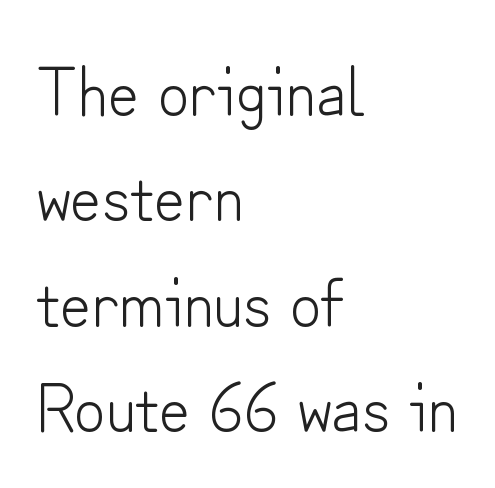
The image shows 68 px light sans-serif type, upright; set left-aligned, normal line spacing (1.55x), normal letter spacing, not underlined; low stroke contrast and a small x-height.
